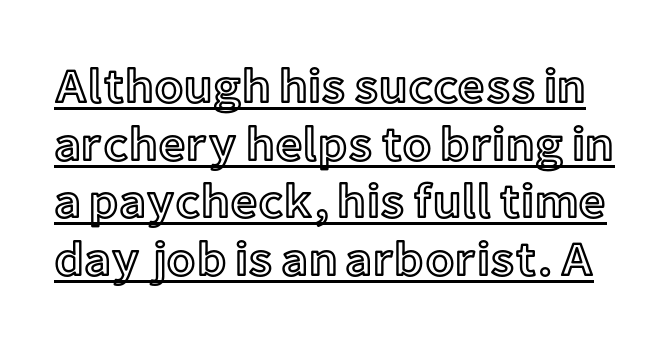
{"italic": "no", "width": "normal", "x_height": "medium", "monospaced": "no", "underline": "yes", "line_spacing_ratio": 1.2, "letter_spacing": "normal", "letter_spacing_em": 0.0, "glyph_px": 48}
